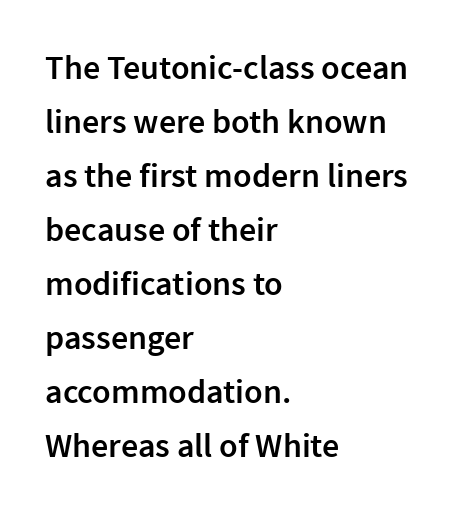
Leading: standard. Spacing between characters is what you'd get straight out of the box. This rendering uses left alignment, leaving the right contour irregular. No feet cap the strokes, marking this as sans-serif type. Think of a printed novel: that variable character pitch is what you see here.
